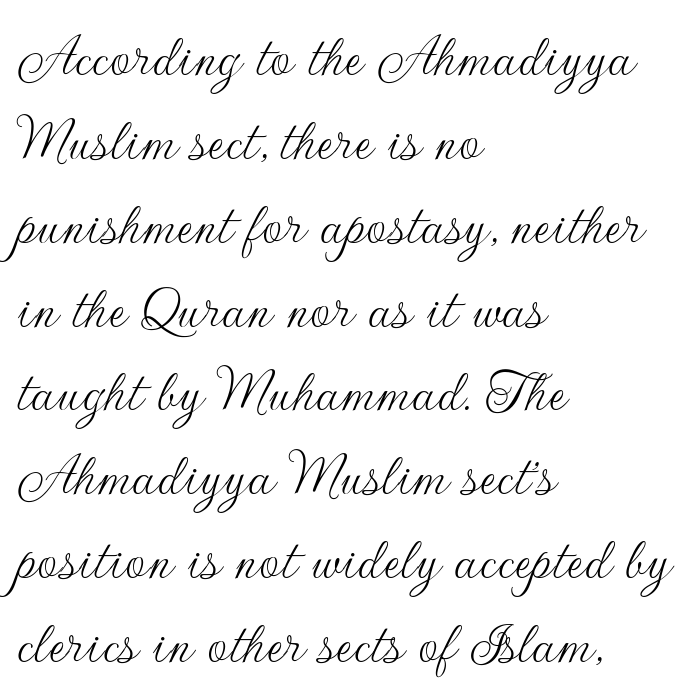
Q: Is the text bold? A: No.
Q: Is the text italic (slanted)? A: Yes.
Q: Is the typeface a serif or a sans-serif typeface? A: Sans-serif.
Q: Is the text underlined? A: No.
Q: How is the paragraph aligned? A: Left-aligned.
Q: Is the spacing between letters normal or unusually wide? A: Normal.
Q: Is the spacing between lines tight, normal or loose? A: Normal.
Q: Width (condensed, normal, or wide)? A: Normal.
Q: Stroke contrast? A: Low.
Q: x-height? A: Small.
Q: Monospaced? A: No.
